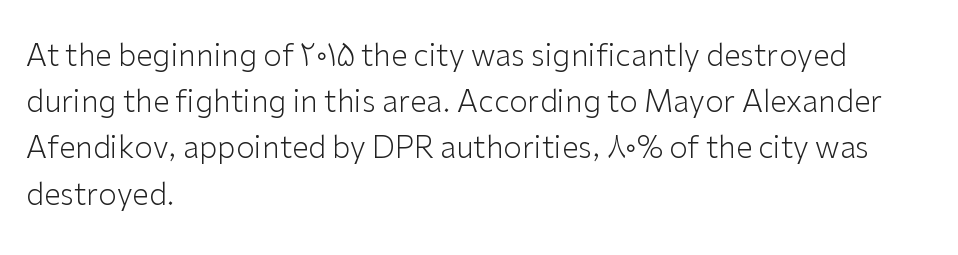
The image shows 30 px light sans-serif type, upright; set left-aligned, normal line spacing (1.54x), normal letter spacing, not underlined; low stroke contrast and a medium x-height.
